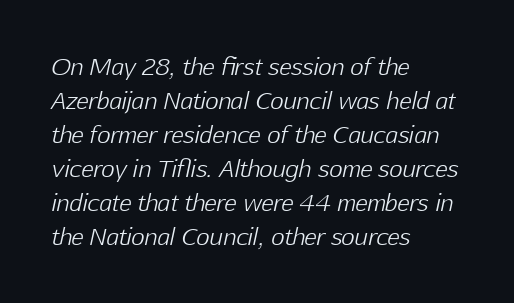
The image shows 23 px text type, italic (leaning right); set left-aligned, normal line spacing (1.48x), normal letter spacing, not underlined.
